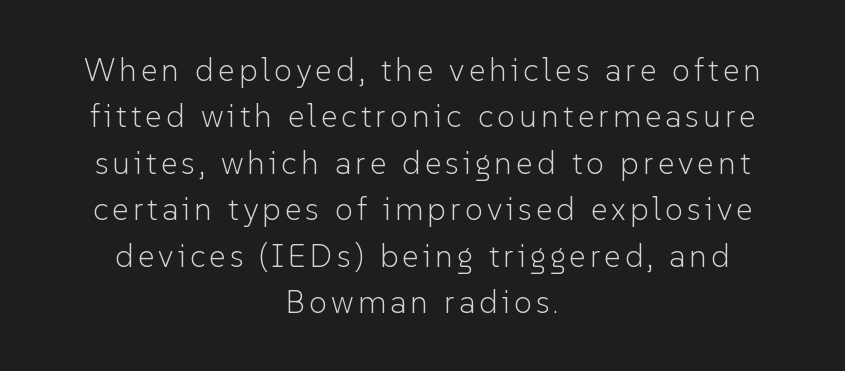
Q: Is the text bold? A: No.
Q: Is the text italic (slanted)? A: No, it is upright.
Q: Is the typeface a serif or a sans-serif typeface? A: Sans-serif.
Q: Is the text underlined? A: No.
Q: How is the paragraph aligned? A: Centered.
Q: Is the spacing between lines tight, normal or loose? A: Normal.
Q: Width (condensed, normal, or wide)? A: Normal.
Q: Stroke contrast? A: Low.
Q: x-height? A: Medium.
Q: Monospaced? A: No.
